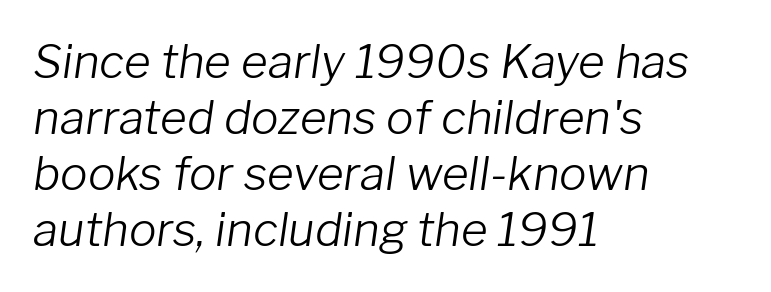
Q: Is the text bold? A: No.
Q: Is the text italic (slanted)? A: Yes, it leans right by about 8 degrees.
Q: Is the text underlined? A: No.
Q: How is the paragraph aligned? A: Left-aligned.
Q: Is the spacing between letters normal or unusually wide? A: Normal.
Q: Width (condensed, normal, or wide)? A: Normal.
Q: Stroke contrast? A: Low.
Q: x-height? A: Medium.
Q: Monospaced? A: No.
